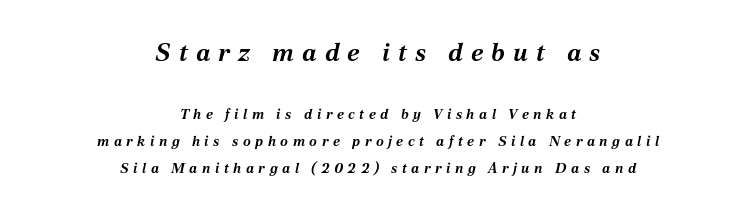
Q: Is the text bold? A: Yes.
Q: Is the text italic (slanted)? A: Yes, it leans right by about 12 degrees.
Q: Is the text underlined? A: No.
Q: How is the paragraph aligned? A: Centered.
Q: Is the spacing between letters normal or unusually wide? A: Unusually wide.
Q: Is the spacing between lines tight, normal or loose? A: Loose.
Q: Which block of text is set in a larger size, the first (top) or the second (bottom)? A: The first (top) one.
